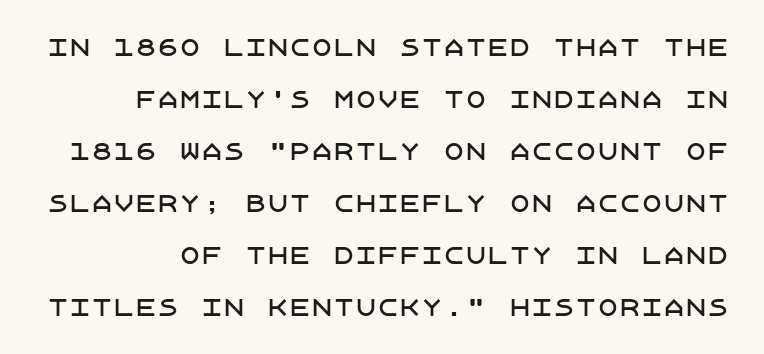
{"italic": "no", "underline": "no", "line_spacing": "loose", "line_spacing_ratio": 2.36, "letter_spacing": "normal", "letter_spacing_em": 0.0, "glyph_px": 22}
